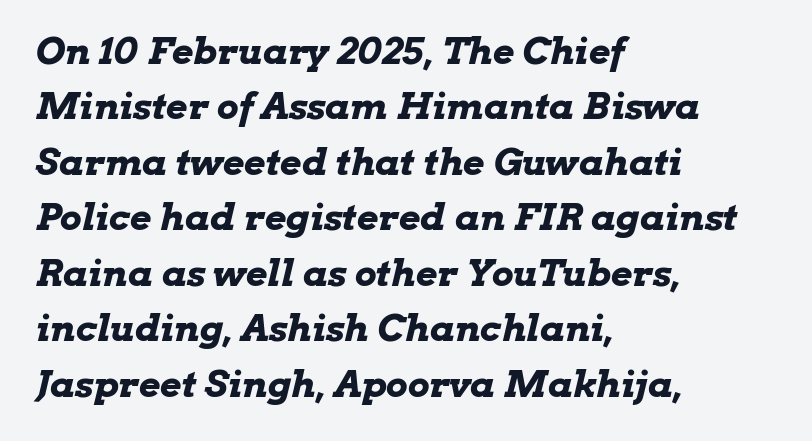
The image shows 37 px bold, wide type, italic (leaning right); set left-aligned, normal line spacing (1.5x), normal letter spacing, not underlined; low stroke contrast and a medium x-height.
